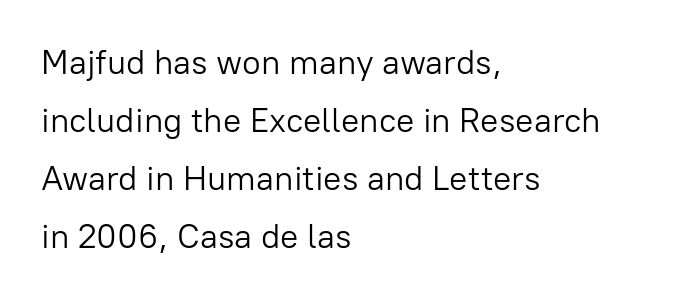
Q: Is the text bold? A: No.
Q: Is the text italic (slanted)? A: No, it is upright.
Q: Is the typeface a serif or a sans-serif typeface? A: Sans-serif.
Q: Is the text underlined? A: No.
Q: How is the paragraph aligned? A: Left-aligned.
Q: Is the spacing between letters normal or unusually wide? A: Normal.
Q: Width (condensed, normal, or wide)? A: Normal.
Q: Stroke contrast? A: Low.
Q: x-height? A: Medium.
Q: Monospaced? A: No.
